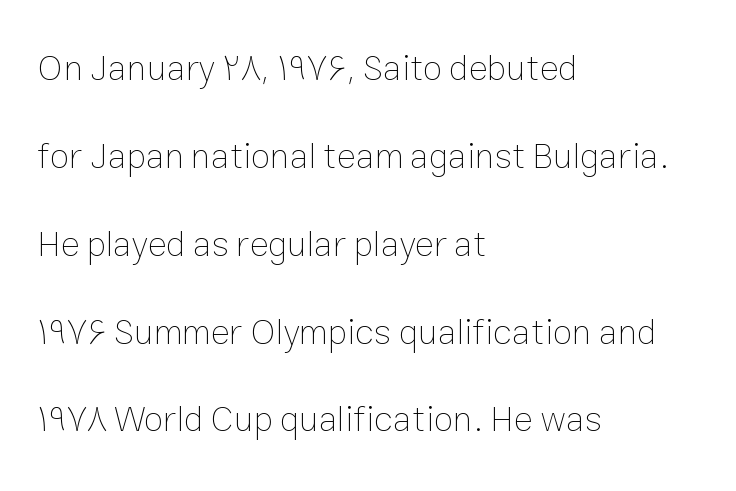
Q: Is the text bold? A: No.
Q: Is the text italic (slanted)? A: No, it is upright.
Q: Is the text underlined? A: No.
Q: How is the paragraph aligned? A: Left-aligned.
Q: Is the spacing between letters normal or unusually wide? A: Normal.
Q: Is the spacing between lines tight, normal or loose? A: Loose.
Q: Width (condensed, normal, or wide)? A: Normal.
Q: Stroke contrast? A: Low.
Q: x-height? A: Medium.
Q: Monospaced? A: No.
